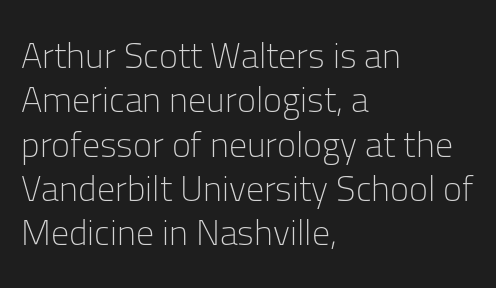
Caption: standard tracking, unaltered. The words here are not underlined. Weight class: somewhere from thin through regular. Line starts are locked; line ends wander. The glyphs in this specimen are sans serif. You could not count columns in this text — the font is proportionally spaced.
